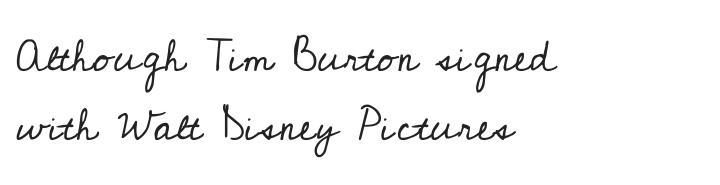
Q: Is the text bold? A: No.
Q: Is the text italic (slanted)? A: Yes.
Q: Is the typeface a serif or a sans-serif typeface? A: Serif.
Q: Is the text underlined? A: No.
Q: How is the paragraph aligned? A: Left-aligned.
Q: Is the spacing between letters normal or unusually wide? A: Normal.
Q: Is the spacing between lines tight, normal or loose? A: Normal.
Q: Width (condensed, normal, or wide)? A: Normal.
Q: Stroke contrast? A: Low.
Q: x-height? A: Small.
Q: Monospaced? A: No.
